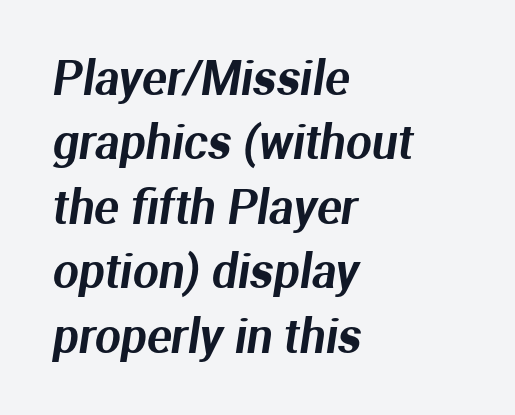
{"serif": "no", "width": "normal", "stroke_contrast": "medium", "x_height": "medium", "monospaced": "no", "underline": "no", "align": "left", "line_spacing": "normal", "line_spacing_ratio": 1.4, "letter_spacing": "normal", "letter_spacing_em": 0.0, "glyph_px": 46}
